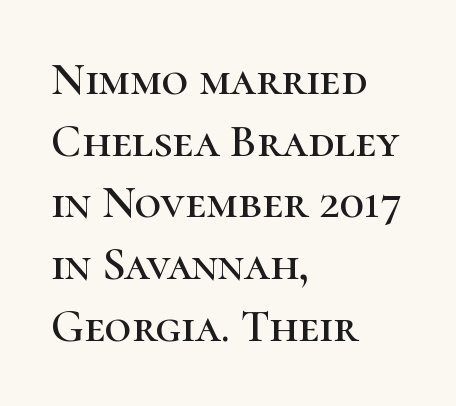
{"serif": "yes", "italic": "no", "width": "normal", "stroke_contrast": "high", "x_height": "medium", "monospaced": "no", "underline": "no", "align": "left", "line_spacing": "normal", "line_spacing_ratio": 1.34, "letter_spacing": "normal", "letter_spacing_em": 0.0, "glyph_px": 46}
